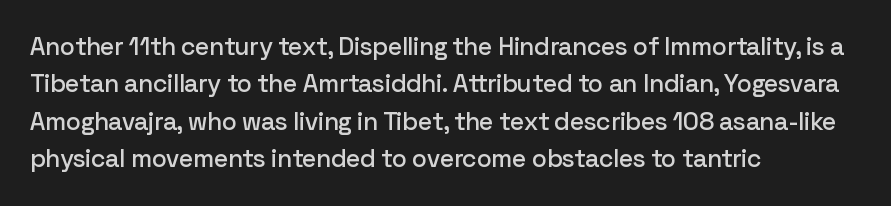
The image shows 25 px text type, upright; set left-aligned, normal line spacing (1.5x), normal letter spacing, not underlined.
